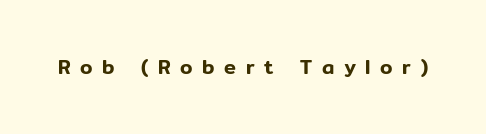
Only glyphs here, with clear space below each row. Characters follow at a spacing far wider than the type designer built in. Quick note: not italic, upright.
